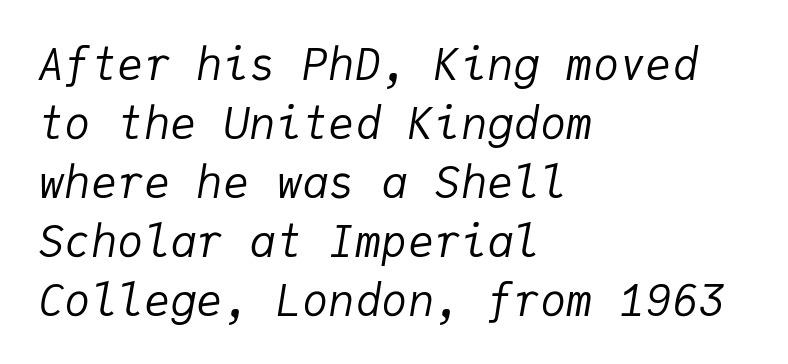
{"italic": "yes", "lean": "right", "slant_degrees": 9, "bold": "no", "weight": "regular", "width": "normal", "stroke_contrast": "low", "x_height": "medium", "monospaced": "yes", "underline": "no", "align": "left", "line_spacing": "normal", "line_spacing_ratio": 1.34, "letter_spacing": "normal", "letter_spacing_em": 0.0, "glyph_px": 44}
